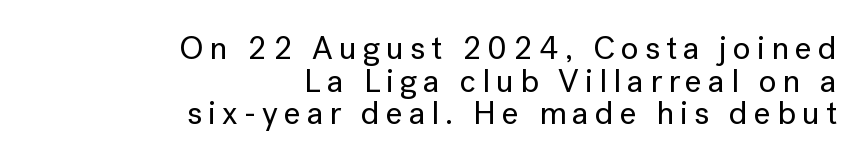
The image shows 33 px sans-serif type, upright; set right-aligned, tight line spacing (0.99x), not underlined; low stroke contrast and a medium x-height.
